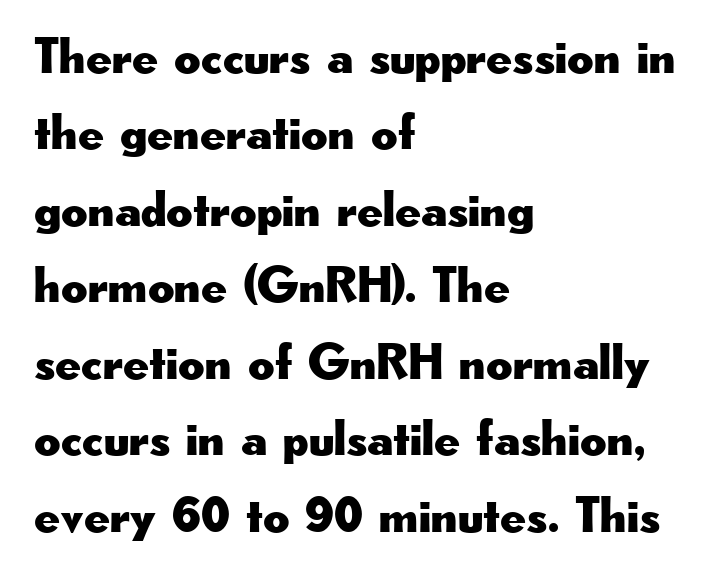
The image shows 51 px wide sans-serif type, upright; set left-aligned, normal line spacing (1.5x), normal letter spacing, not underlined; low stroke contrast and a small x-height.
